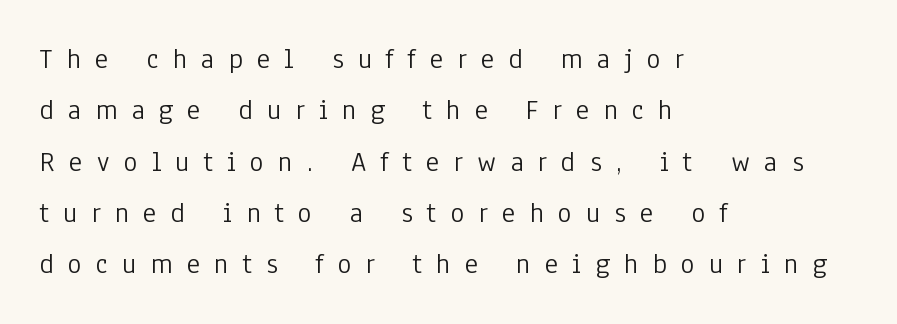
Q: Is the text bold? A: No.
Q: Is the text italic (slanted)? A: No, it is upright.
Q: Is the typeface a serif or a sans-serif typeface? A: Sans-serif.
Q: Is the text underlined? A: No.
Q: How is the paragraph aligned? A: Left-aligned.
Q: Is the spacing between letters normal or unusually wide? A: Unusually wide.
Q: Width (condensed, normal, or wide)? A: Condensed.
Q: Stroke contrast? A: Low.
Q: x-height? A: Medium.
Q: Monospaced? A: No.
